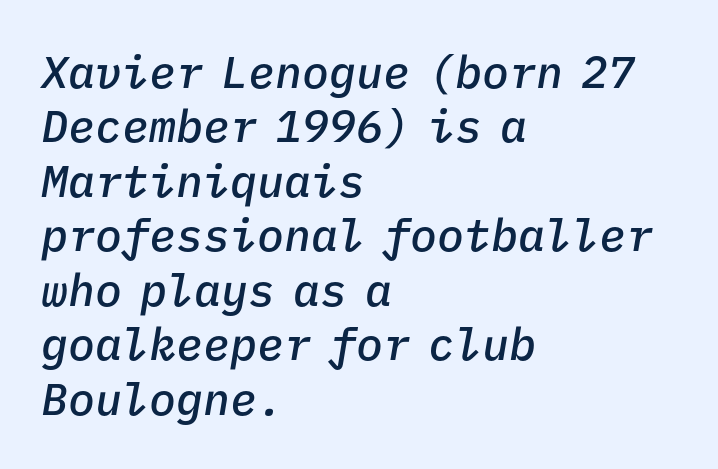
{"italic": "yes", "lean": "right", "slant_degrees": 9, "bold": "semi", "weight": "semibold", "width": "normal", "stroke_contrast": "low", "x_height": "medium", "monospaced": "yes", "underline": "no", "align": "left", "line_spacing_ratio": 1.21, "letter_spacing": "normal", "letter_spacing_em": 0.0, "glyph_px": 45}
